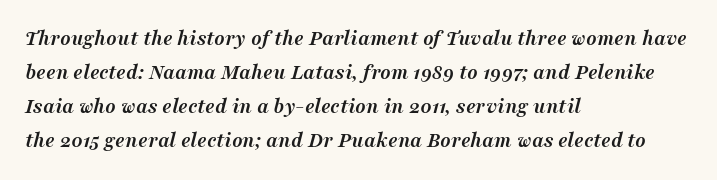
The image shows 22 px bold type, italic (leaning right); set left-aligned, normal line spacing (1.55x), normal letter spacing, not underlined.
